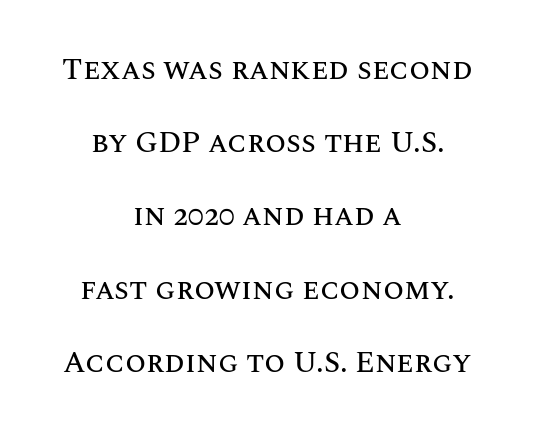
The image shows 30 px text type, upright; set centered, loose line spacing (2.44x), normal letter spacing, not underlined; medium stroke contrast and a large x-height.
